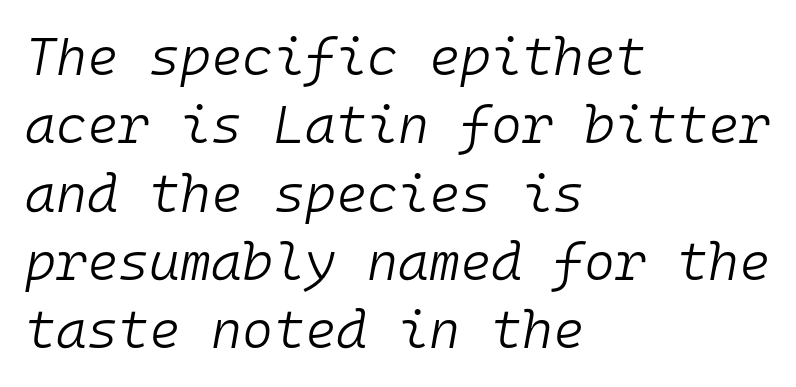
{"italic": "yes", "lean": "right", "slant_degrees": 10, "bold": "no", "weight": "light", "width": "normal", "stroke_contrast": "low", "x_height": "medium", "monospaced": "yes", "underline": "no", "align": "left", "line_spacing": "normal", "line_spacing_ratio": 1.29, "letter_spacing": "normal", "letter_spacing_em": 0.0, "glyph_px": 53}
